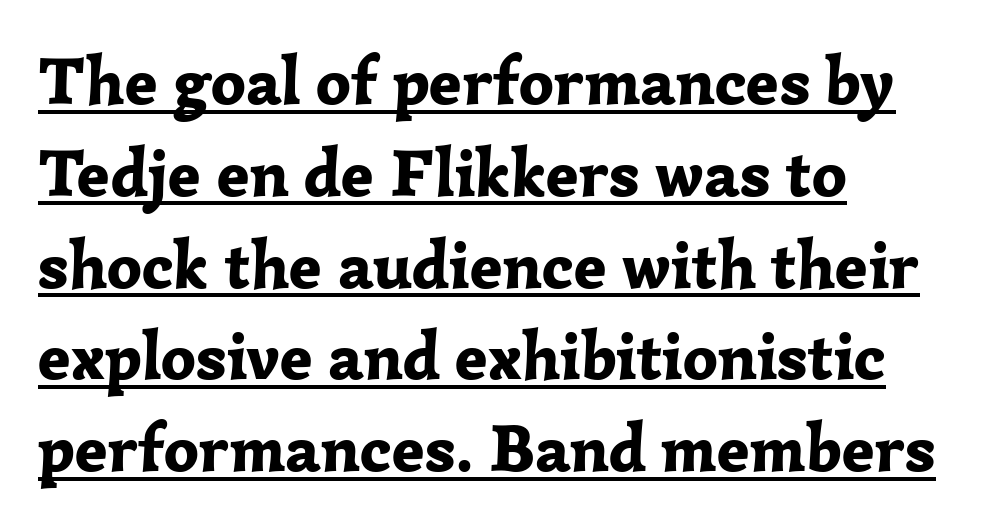
Q: Is the text bold? A: Yes.
Q: Is the text italic (slanted)? A: No, it is upright.
Q: Is the typeface a serif or a sans-serif typeface? A: Serif.
Q: Is the text underlined? A: Yes.
Q: How is the paragraph aligned? A: Left-aligned.
Q: Is the spacing between letters normal or unusually wide? A: Normal.
Q: Is the spacing between lines tight, normal or loose? A: Normal.
Q: Width (condensed, normal, or wide)? A: Normal.
Q: Stroke contrast? A: Low.
Q: x-height? A: Medium.
Q: Monospaced? A: No.
